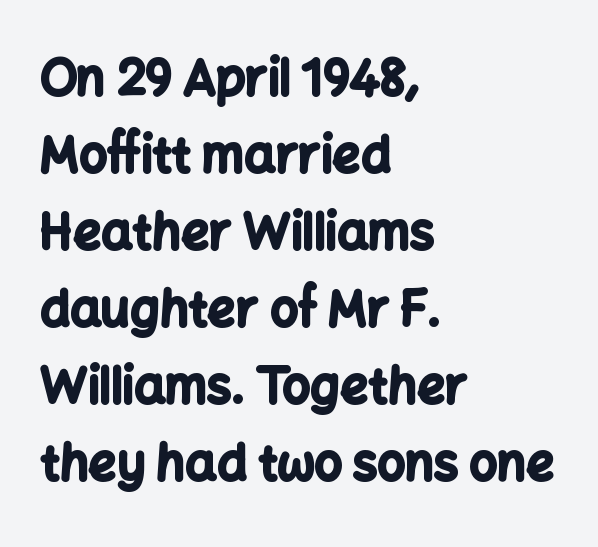
The image shows 49 px bold sans-serif type, upright; set left-aligned, normal line spacing (1.57x), normal letter spacing, not underlined; low stroke contrast and a medium x-height.
